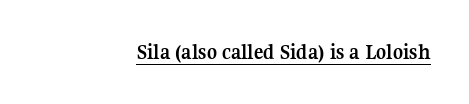
Q: Is the text bold? A: Yes.
Q: Is the text italic (slanted)? A: No, it is upright.
Q: Is the text underlined? A: Yes.
Q: How is the paragraph aligned? A: Right-aligned.
Q: Is the spacing between letters normal or unusually wide? A: Normal.
